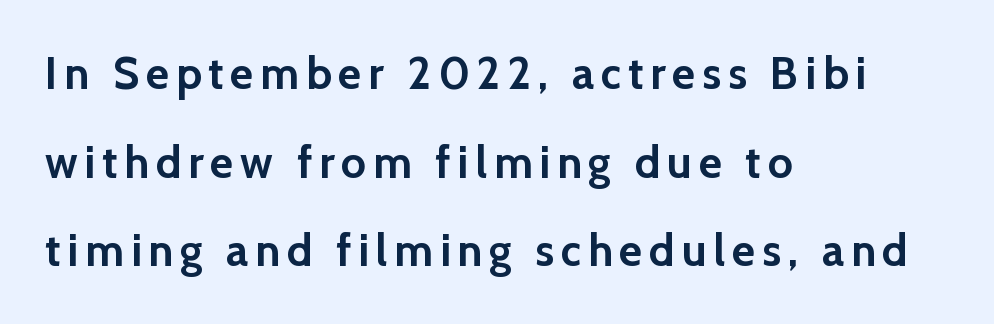
Q: Is the text bold? A: Yes.
Q: Is the text italic (slanted)? A: No, it is upright.
Q: Is the typeface a serif or a sans-serif typeface? A: Sans-serif.
Q: Is the text underlined? A: No.
Q: How is the paragraph aligned? A: Left-aligned.
Q: Is the spacing between lines tight, normal or loose? A: Loose.
Q: Width (condensed, normal, or wide)? A: Normal.
Q: x-height? A: Medium.
Q: Monospaced? A: No.
